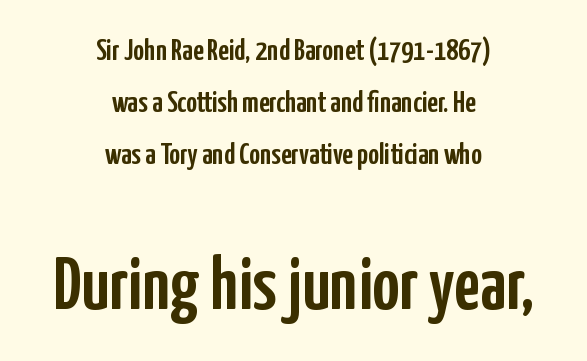
Upright lettering throughout. Honestly, the letter spacing is just normal — you wouldn't notice it. Is this a fixed-width face? No — the glyphs have proportional, varying widths. Note: smaller setting up top, larger setting below. The lines are quadded center.
